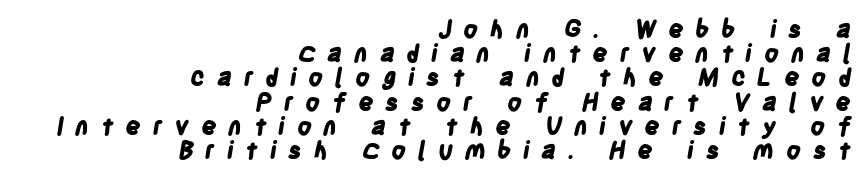
Someone cranked the tracking dial way up on this one. How heavy is the stroke? Heavy — this is a bold. Has an underline been added? It has not. The text block is weighted toward the right margin, trailing off unevenly leftward. A typesetter would call this leading minimal, almost set solid.
